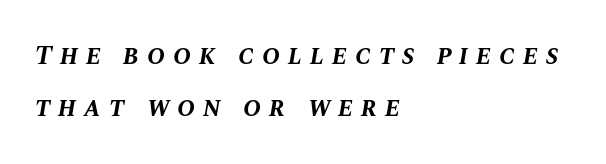
The image shows 27 px bold type, italic (leaning right); set left-aligned, loose line spacing (1.91x), unusually wide letter spacing (+0.29 em), not underlined.
